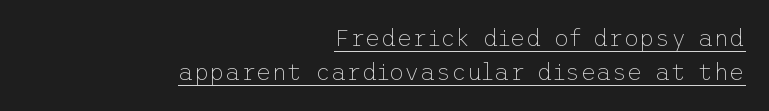
The space between consecutive lines is moderate. Where is the straight margin? On the right. The rendering uses the underline text-decoration. The font's upright variant was chosen for this text. Stroke mass is kept to a normal reading level or below. Characters follow at the spacing the type designer built in.
